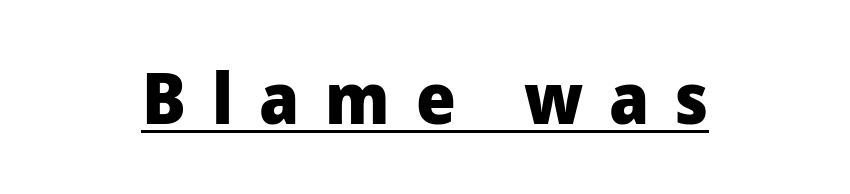
The image shows 70 px heavy sans-serif type, upright; set unusually wide letter spacing (+0.37 em), underlined; low stroke contrast and a medium x-height.
